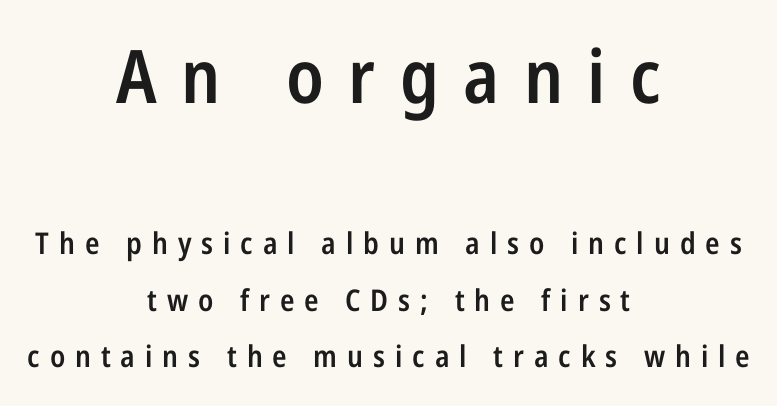
{"serif": "no", "italic": "no", "bold": "semi", "weight": "semibold", "width": "condensed", "stroke_contrast": "low", "x_height": "medium", "monospaced": "no", "underline": "no", "align": "center", "line_spacing_ratio": 1.88, "letter_spacing": "wide", "letter_spacing_em": 0.33, "larger_block": "first", "size_ratio": 2.47, "glyph_px": 74}
